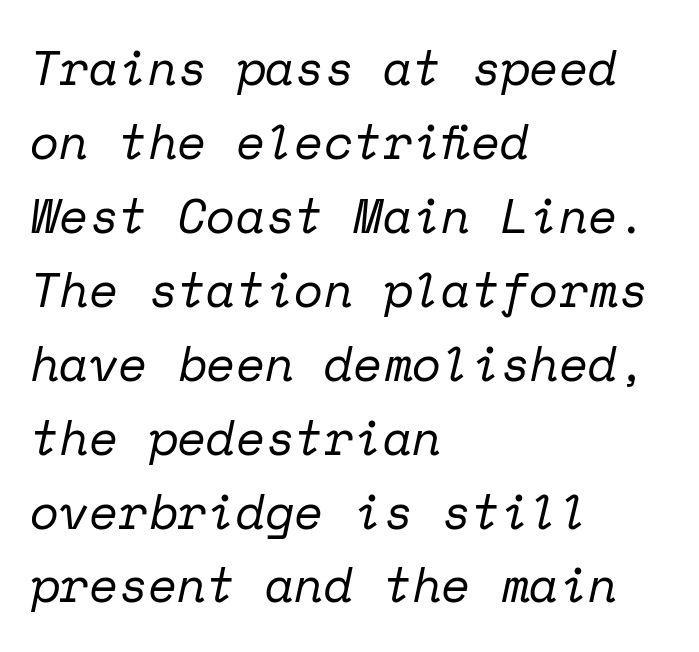
The face looks like a standard text weight, possibly lighter. A clean baseline with only descenders dipping below it. Look at the tracking — it's just the regular setting, nothing added. Classification — serif.
